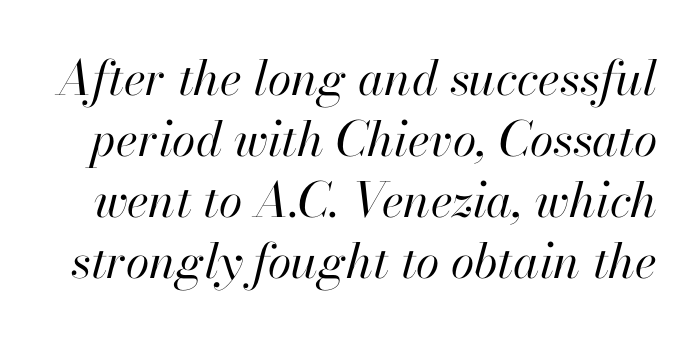
The image shows 48 px regular-weight type, italic (leaning right); set normal line spacing (1.27x), normal letter spacing, not underlined; high stroke contrast and a small x-height.
